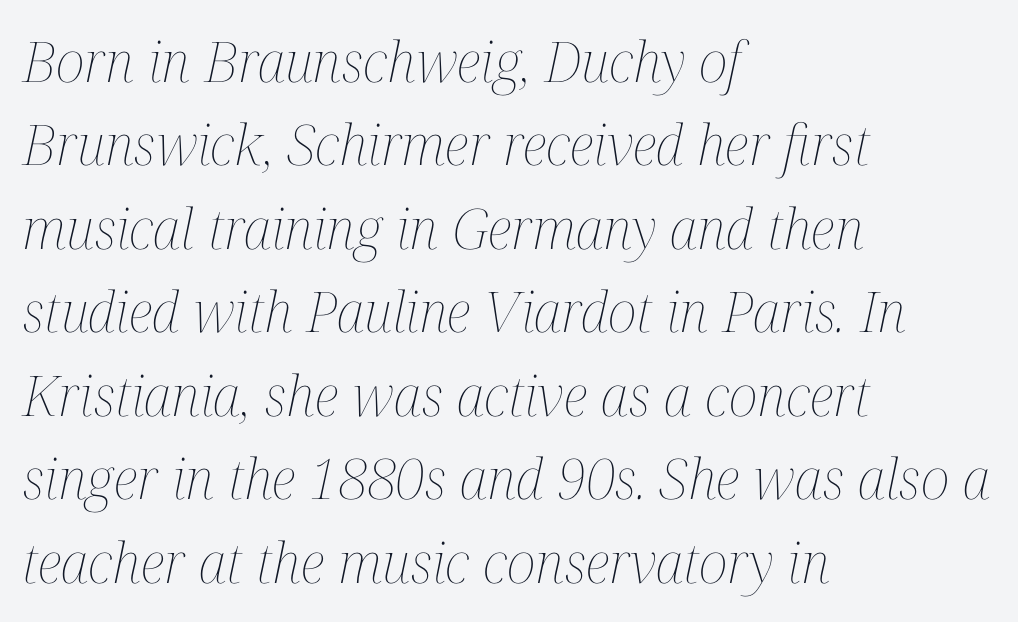
The image shows 56 px thin, condensed type, italic (leaning right); set left-aligned, normal line spacing (1.49x), normal letter spacing, not underlined; medium stroke contrast and a medium x-height.
